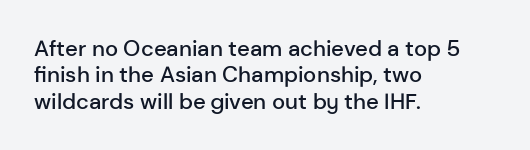
In terms of posture, this sample is upright. Does the copy run flush right? No — it runs flush left. Each word holds together tightly as a unit, with standard inter-letter gaps. Just letters on the line, the space beneath them empty. On the weight axis this lands at semibold, roughly 600.
